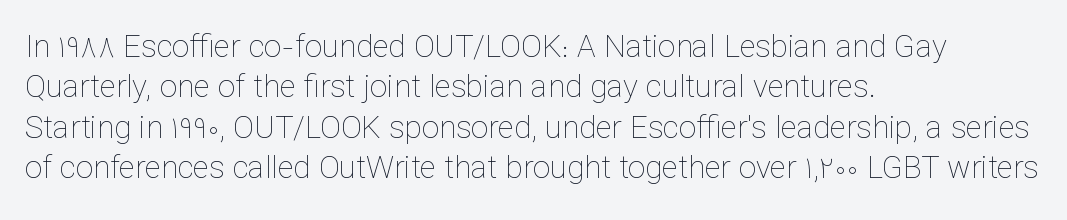
Posture: upright roman. The gap between lines stays unmarked. Layout note: lines flush left. Nothing unusual about the tracking: characters are spaced as the font intends. Vertically, the passage feels balanced, rows spaced as you'd expect. Here the designer chose a conventional face with non-uniform glyph widths.
